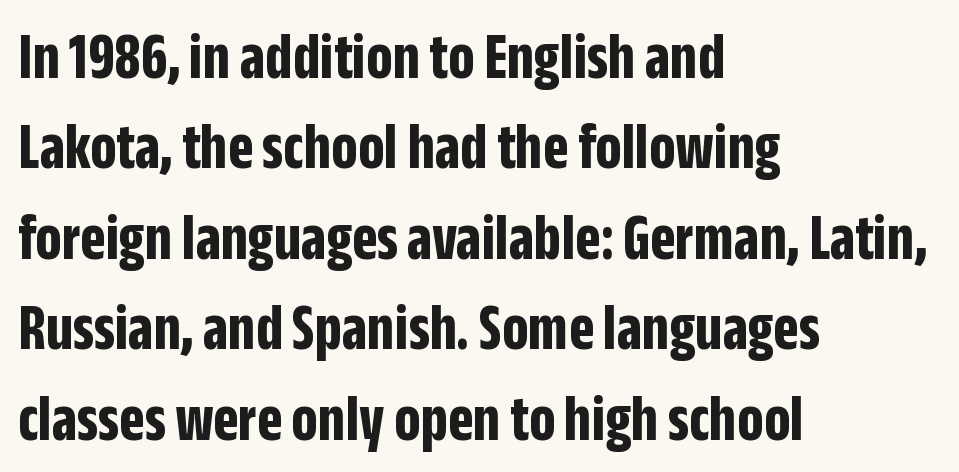
{"serif": "no", "italic": "no", "bold": "yes", "weight": "bold", "width": "condensed", "stroke_contrast": "low", "x_height": "large", "monospaced": "no", "underline": "no", "align": "left", "line_spacing": "normal", "line_spacing_ratio": 1.37, "letter_spacing": "normal", "letter_spacing_em": 0.0, "glyph_px": 66}
